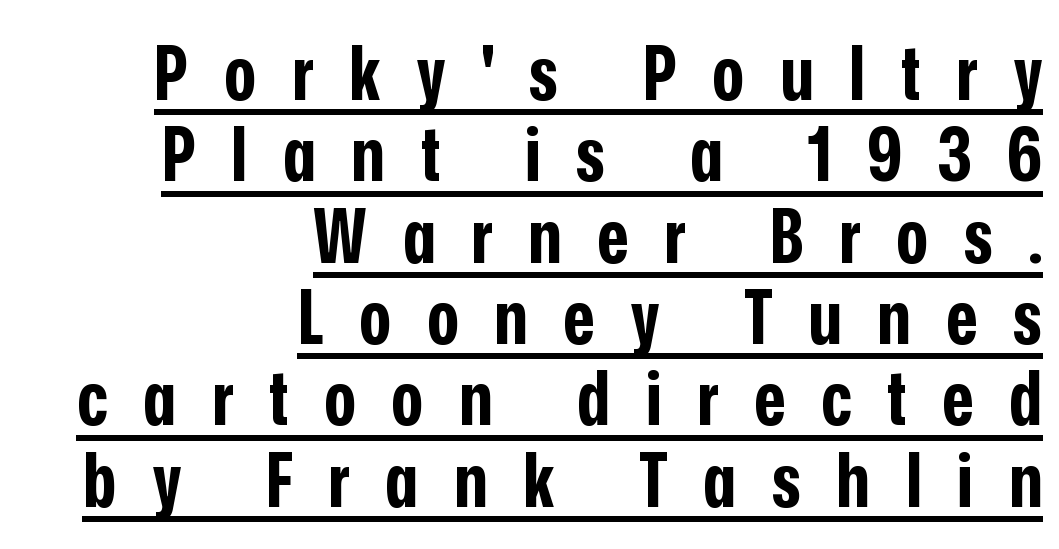
The image shows 76 px bold, condensed sans-serif type, upright; set right-aligned, tight line spacing (1.07x), unusually wide letter spacing (+0.47 em), underlined; low stroke contrast and a medium x-height.
